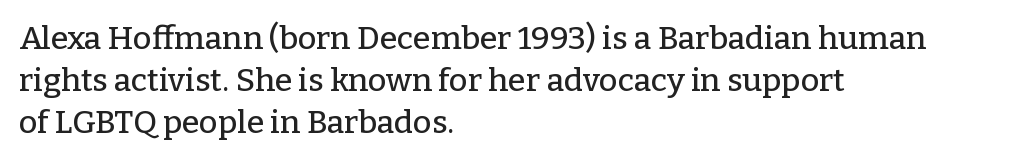
The image shows 32 px serif type, upright; set left-aligned, normal line spacing (1.32x), normal letter spacing, not underlined; low stroke contrast and a medium x-height.
